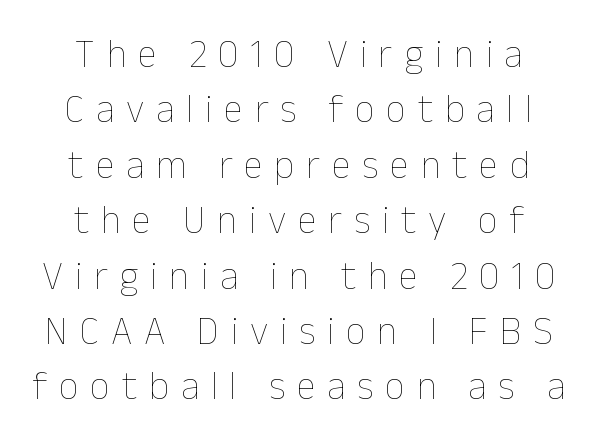
{"italic": "no", "bold": "no", "weight": "thin", "width": "normal", "stroke_contrast": "low", "x_height": "medium", "monospaced": "no", "underline": "no", "align": "center", "line_spacing": "normal", "line_spacing_ratio": 1.42, "letter_spacing": "wide", "letter_spacing_em": 0.3, "glyph_px": 39}
